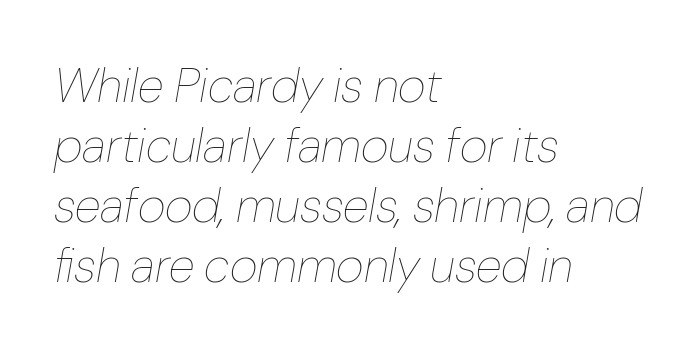
{"italic": "yes", "lean": "right", "slant_degrees": 10, "bold": "no", "weight": "thin", "width": "normal", "stroke_contrast": "low", "x_height": "medium", "monospaced": "no", "underline": "no", "align": "left", "line_spacing": "normal", "line_spacing_ratio": 1.25, "letter_spacing": "normal", "letter_spacing_em": 0.0, "glyph_px": 48}
